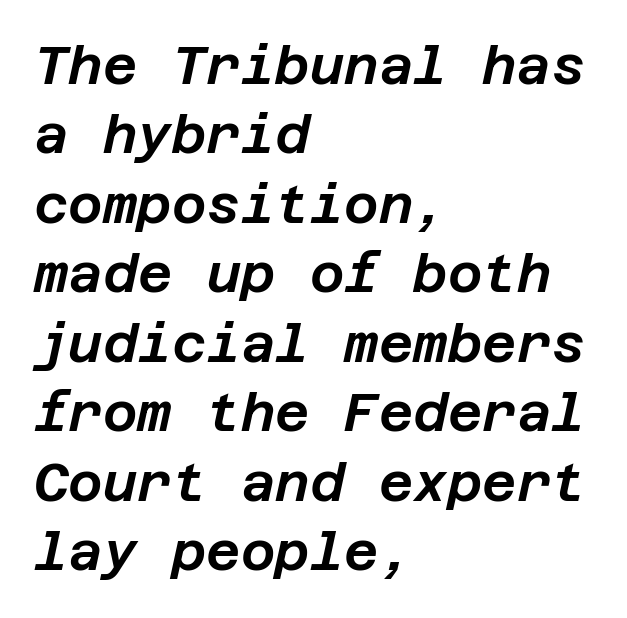
{"italic": "yes", "lean": "right", "slant_degrees": 12, "width": "normal", "stroke_contrast": "low", "x_height": "large", "underline": "no", "align": "left", "line_spacing": "normal", "line_spacing_ratio": 1.31, "letter_spacing": "normal", "letter_spacing_em": 0.0, "glyph_px": 53}
